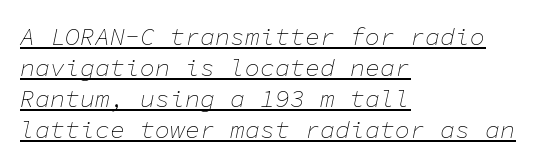
{"italic": "yes", "lean": "right", "slant_degrees": 11, "bold": "no", "underline": "yes", "align": "left", "line_spacing_ratio": 1.24, "letter_spacing": "normal", "letter_spacing_em": 0.0, "glyph_px": 25}
